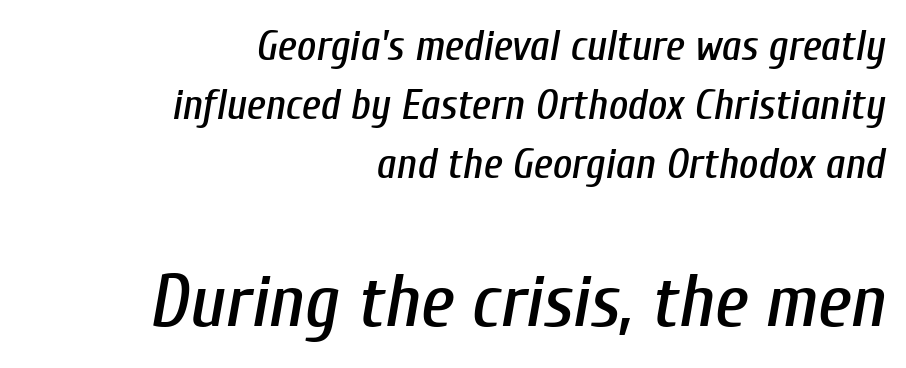
Here the designer chose a conventional face with non-uniform glyph widths. Does extra space separate the letters? No, they use regular spacing. Quick note: interline space is typical. The composition opens small and finishes big.
